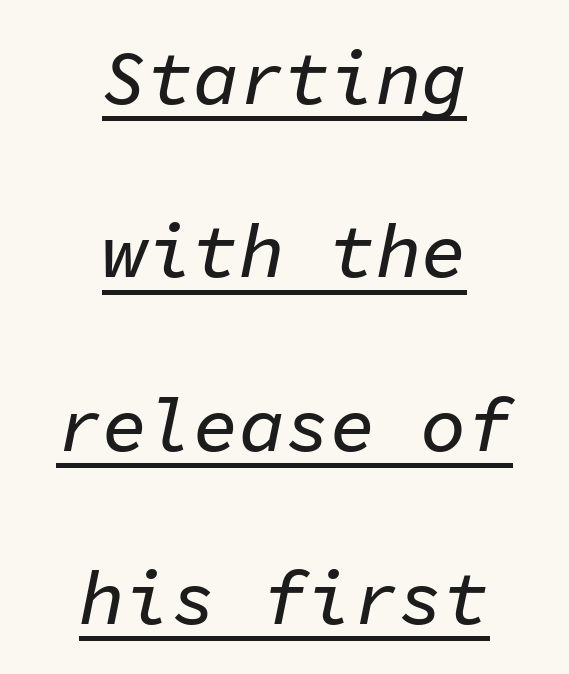
The image shows 76 px text type, italic (leaning right), monospaced; set centered, loose line spacing (2.28x), normal letter spacing, underlined; low stroke contrast and a medium x-height.
